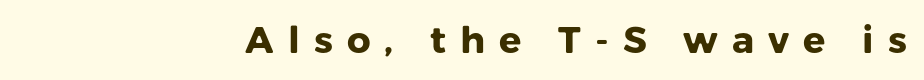
The image shows 37 px heavy sans-serif type, upright; set right-aligned, unusually wide letter spacing (+0.38 em), not underlined; low stroke contrast and a medium x-height.
